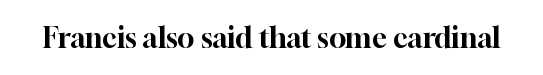
Q: Is the text italic (slanted)? A: No, it is upright.
Q: Is the typeface a serif or a sans-serif typeface? A: Serif.
Q: Is the text underlined? A: No.
Q: Is the spacing between letters normal or unusually wide? A: Normal.
Q: Width (condensed, normal, or wide)? A: Normal.
Q: Stroke contrast? A: High.
Q: x-height? A: Medium.
Q: Monospaced? A: No.
